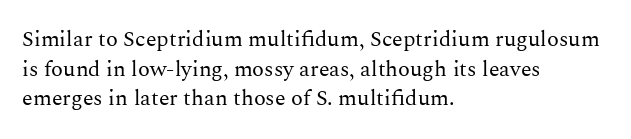
{"italic": "no", "bold": "no", "underline": "no", "align": "left", "line_spacing": "normal", "line_spacing_ratio": 1.35, "letter_spacing": "normal", "letter_spacing_em": 0.0, "glyph_px": 22}
